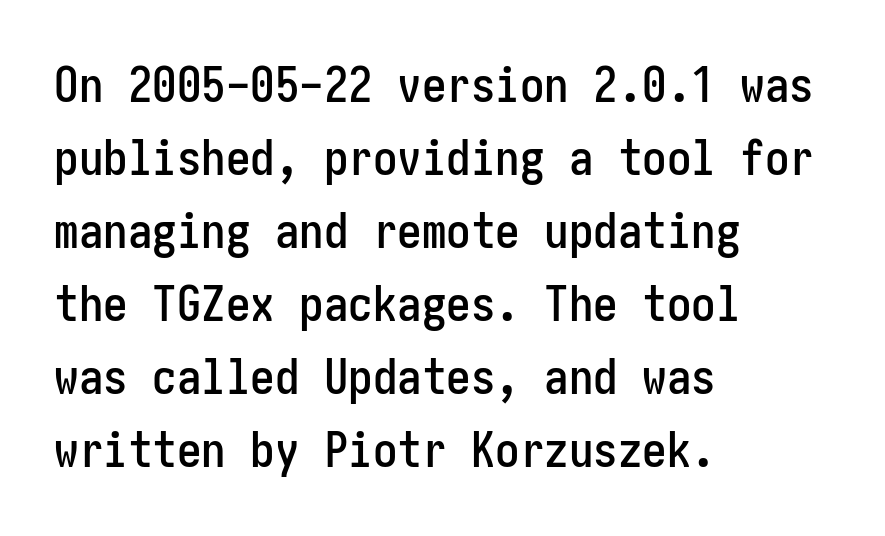
The image shows 49 px condensed sans-serif type, upright; set left-aligned, normal line spacing (1.49x), normal letter spacing, not underlined; low stroke contrast and a medium x-height.
